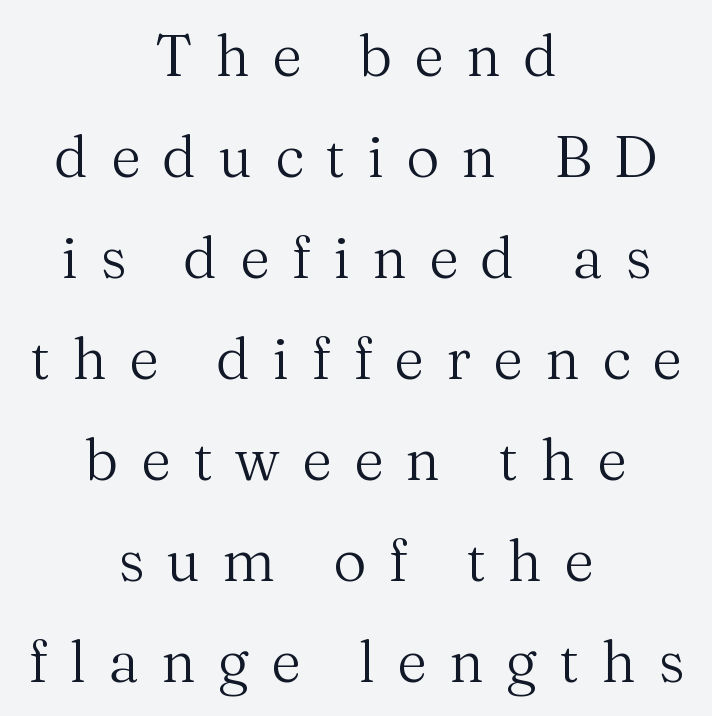
{"serif": "yes", "italic": "no", "bold": "no", "weight": "regular", "width": "normal", "stroke_contrast": "medium", "x_height": "medium", "monospaced": "no", "underline": "no", "align": "center", "line_spacing_ratio": 1.74, "letter_spacing": "wide", "letter_spacing_em": 0.38, "glyph_px": 58}
